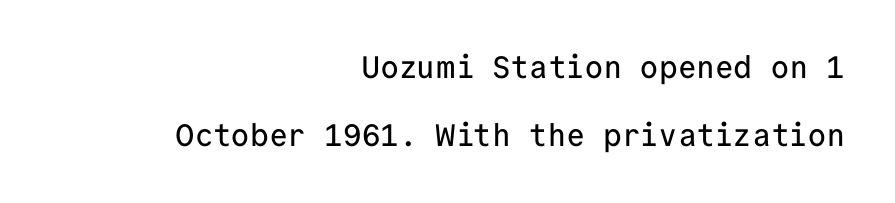
The image shows 31 px sans-serif type, upright, monospaced; set right-aligned, loose line spacing (2.19x), normal letter spacing, not underlined; low stroke contrast and a medium x-height.
